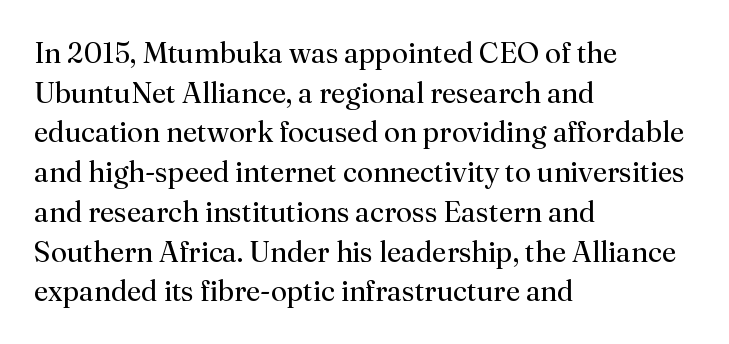
{"serif": "yes", "italic": "no", "bold": "no", "weight": "regular", "width": "normal", "stroke_contrast": "medium", "x_height": "small", "monospaced": "no", "underline": "no", "align": "left", "line_spacing": "normal", "line_spacing_ratio": 1.37, "letter_spacing": "normal", "letter_spacing_em": 0.0, "glyph_px": 29}
